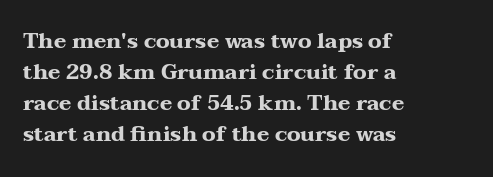
{"italic": "no", "bold": "yes", "underline": "no", "align": "left", "line_spacing": "normal", "line_spacing_ratio": 1.48, "letter_spacing": "normal", "letter_spacing_em": 0.0, "glyph_px": 21}
